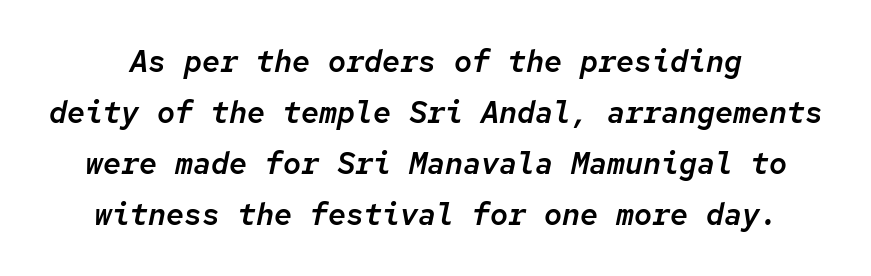
Compared with ordinary roman type, these characters are visibly tilted. Underline: absent. Does the leading feel generous? No, just average. The type is set solid horizontally, with unmodified tracking.
